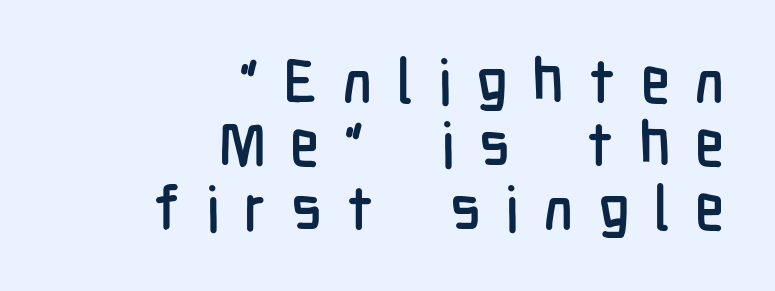
Q: Is the text italic (slanted)? A: No, it is upright.
Q: Is the typeface a serif or a sans-serif typeface? A: Sans-serif.
Q: Is the text underlined? A: No.
Q: How is the paragraph aligned? A: Right-aligned.
Q: Is the spacing between letters normal or unusually wide? A: Unusually wide.
Q: Is the spacing between lines tight, normal or loose? A: Tight.
Q: Width (condensed, normal, or wide)? A: Condensed.
Q: Stroke contrast? A: Low.
Q: x-height? A: Medium.
Q: Monospaced? A: No.
